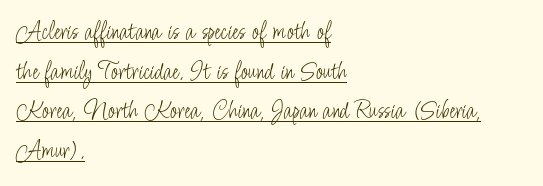
Q: Is the text bold? A: No.
Q: Is the text italic (slanted)? A: Yes.
Q: Is the text underlined? A: Yes.
Q: How is the paragraph aligned? A: Left-aligned.
Q: Is the spacing between letters normal or unusually wide? A: Normal.
Q: Is the spacing between lines tight, normal or loose? A: Normal.
